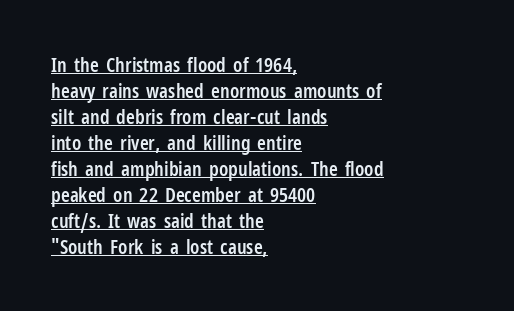
{"italic": "no", "bold": "semi", "underline": "yes", "align": "left", "line_spacing": "normal", "line_spacing_ratio": 1.3, "letter_spacing": "normal", "letter_spacing_em": 0.0, "glyph_px": 20}
